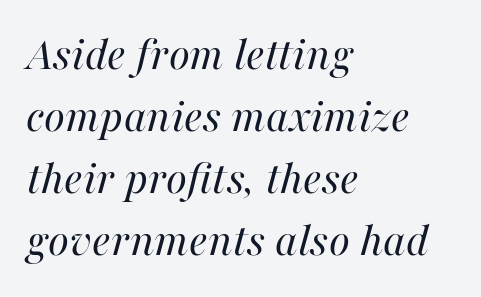
Vertical stems look standard width or narrower in stroke. In terms of posture, this sample is oblique. Looks like regular typesetting: each glyph gets only the width it needs. This rendering uses left alignment, leaving the right contour irregular. The line texture is even and compact thanks to regular tracking. The lines sit at an ordinary, default distance from one another.
